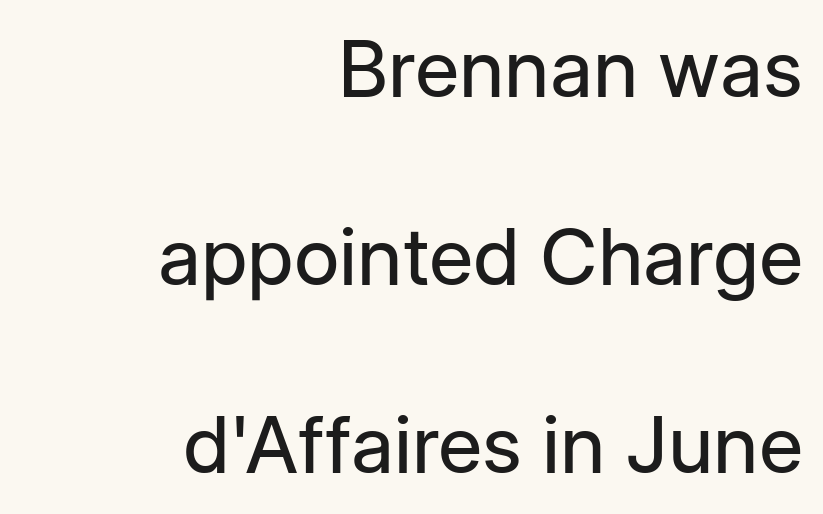
Q: Is the text bold? A: No.
Q: Is the text italic (slanted)? A: No, it is upright.
Q: Is the typeface a serif or a sans-serif typeface? A: Sans-serif.
Q: Is the text underlined? A: No.
Q: How is the paragraph aligned? A: Right-aligned.
Q: Is the spacing between letters normal or unusually wide? A: Normal.
Q: Is the spacing between lines tight, normal or loose? A: Loose.
Q: Width (condensed, normal, or wide)? A: Normal.
Q: Stroke contrast? A: Low.
Q: x-height? A: Medium.
Q: Monospaced? A: No.
